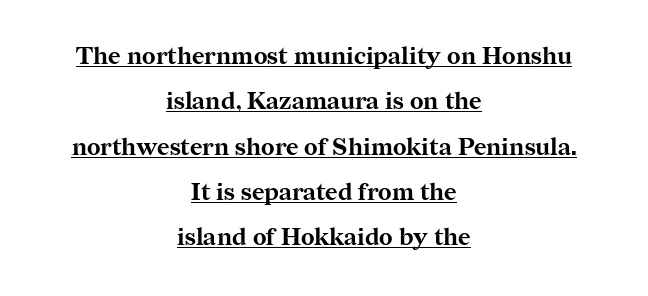
In designer terms, the underline attribute is active on this setting. Line starts and ends both wander, symmetrically. What stands out about the letter spacing? Nothing — it is the standard amount. Tall strokes in this sample are plumb rather than angled. Set as a true bold cut, around the 700 mark.
